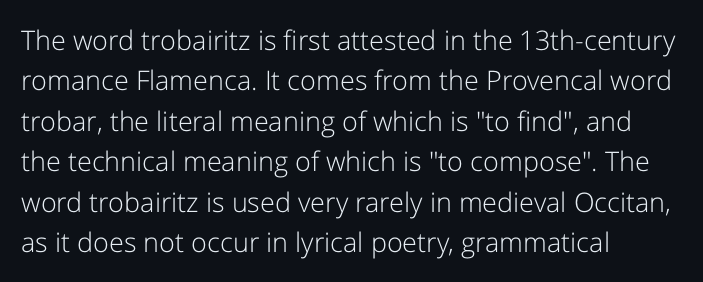
The image shows 27 px text type, upright; set left-aligned, normal line spacing (1.5x), normal letter spacing, not underlined.
